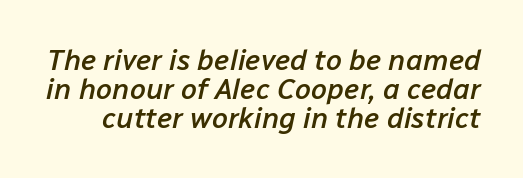
{"italic": "yes", "lean": "right", "slant_degrees": 12, "bold": "semi", "weight": "semibold", "width": "normal", "stroke_contrast": "low", "x_height": "medium", "monospaced": "no", "underline": "no", "line_spacing": "tight", "line_spacing_ratio": 1.0, "letter_spacing": "normal", "letter_spacing_em": 0.0, "glyph_px": 29}
